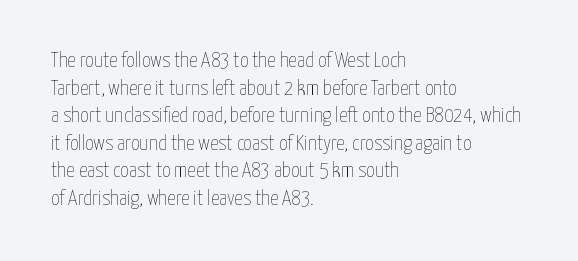
Q: Is the text bold? A: No.
Q: Is the text italic (slanted)? A: No, it is upright.
Q: Is the text underlined? A: No.
Q: How is the paragraph aligned? A: Left-aligned.
Q: Is the spacing between letters normal or unusually wide? A: Normal.
Q: Is the spacing between lines tight, normal or loose? A: Normal.
